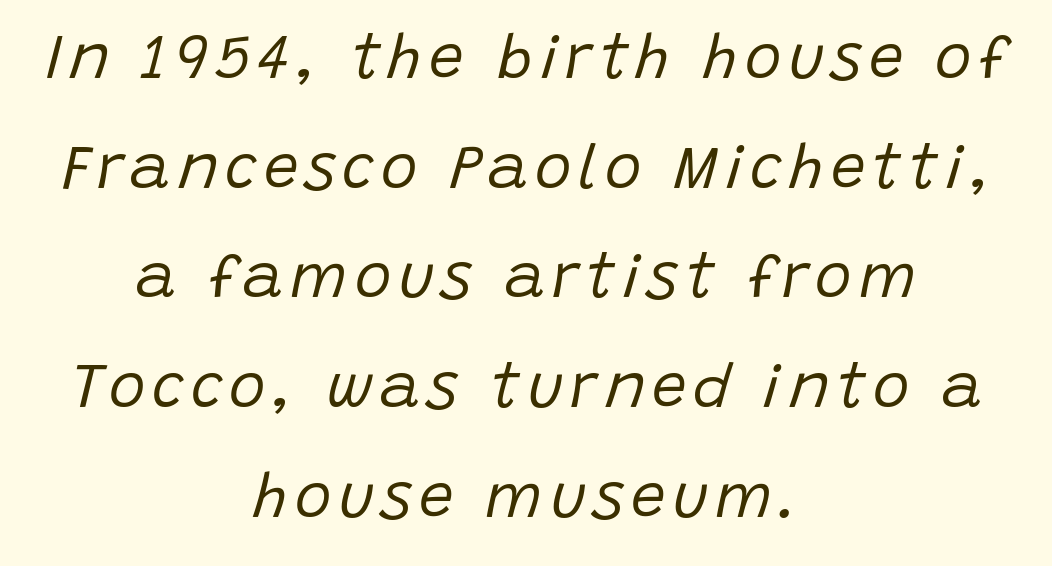
Q: Is the text bold? A: No.
Q: Is the text italic (slanted)? A: Yes, it leans right by about 15 degrees.
Q: Is the text underlined? A: No.
Q: How is the paragraph aligned? A: Centered.
Q: Width (condensed, normal, or wide)? A: Normal.
Q: Stroke contrast? A: Low.
Q: x-height? A: Large.
Q: Monospaced? A: No.
